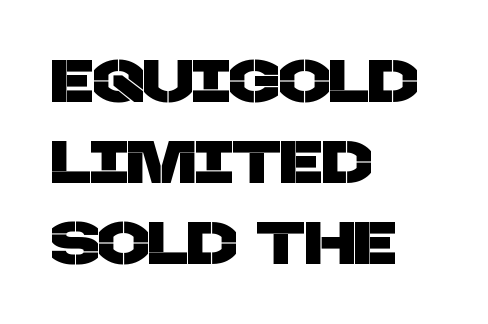
The image shows 60 px sans-serif type; set left-aligned, normal line spacing (1.35x), normal letter spacing, not underlined; low stroke contrast and a large x-height.
